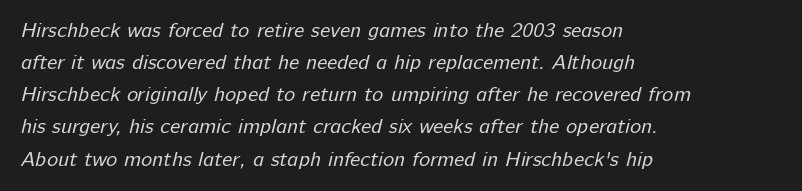
How would I describe the line gaps? Plain and ordinary. Default kerning and tracking; the words read as compact shapes. The space directly below the letters is spotless. The ragged edge is on the right, which tells us the setting is flush left. Stems here are at most as thick as an everyday book face.
